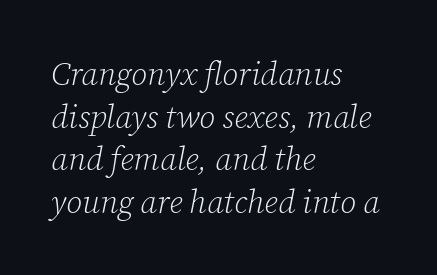
Q: Is the text bold? A: No.
Q: Is the text italic (slanted)? A: Yes, it leans right by about 12 degrees.
Q: Is the typeface a serif or a sans-serif typeface? A: Serif.
Q: Is the text underlined? A: No.
Q: How is the paragraph aligned? A: Left-aligned.
Q: Is the spacing between letters normal or unusually wide? A: Normal.
Q: Is the spacing between lines tight, normal or loose? A: Normal.
Q: Width (condensed, normal, or wide)? A: Normal.
Q: Stroke contrast? A: Low.
Q: x-height? A: Medium.
Q: Monospaced? A: No.
